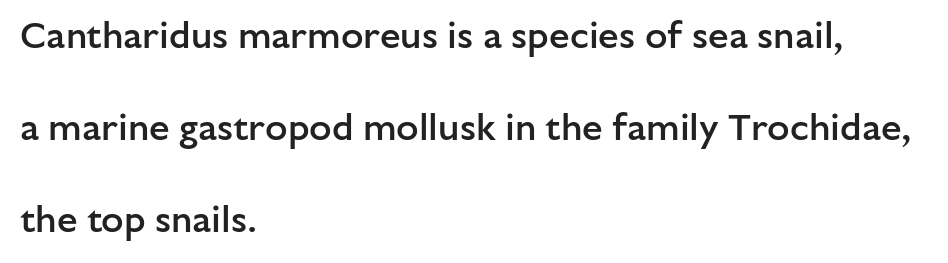
The image shows 37 px semibold sans-serif type, upright; set left-aligned, loose line spacing (2.49x), normal letter spacing, not underlined; low stroke contrast and a medium x-height.
